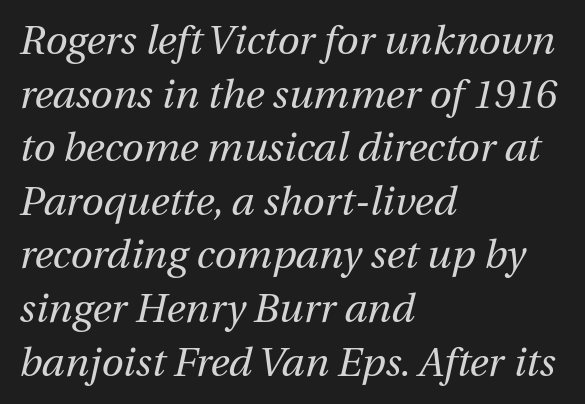
Rows of type keep a routine distance in the vertical direction. The font's italic variant was chosen for this text. Every row of glyphs begins at an identical x-position on the left. A quiet, ordinary-to-light weight characterises the typeface. Descenders are the only things crossing below the line.
